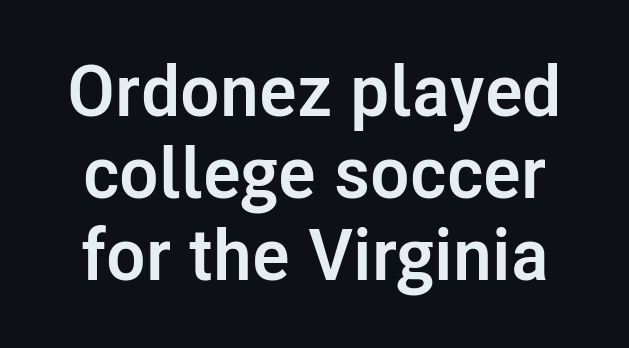
Q: Is the text bold? A: Yes.
Q: Is the text italic (slanted)? A: No, it is upright.
Q: Is the typeface a serif or a sans-serif typeface? A: Sans-serif.
Q: Is the text underlined? A: No.
Q: Is the spacing between letters normal or unusually wide? A: Normal.
Q: Is the spacing between lines tight, normal or loose? A: Tight.
Q: Width (condensed, normal, or wide)? A: Normal.
Q: Stroke contrast? A: Low.
Q: x-height? A: Medium.
Q: Monospaced? A: No.
